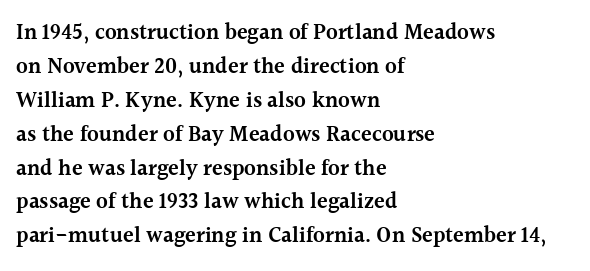
Notice how the stems are strictly vertical — no italics here. The passage shown has conventional tracking throughout. As a designer I'd log this as weight 600, semibold. Line beginnings align vertically; line endings do not.
